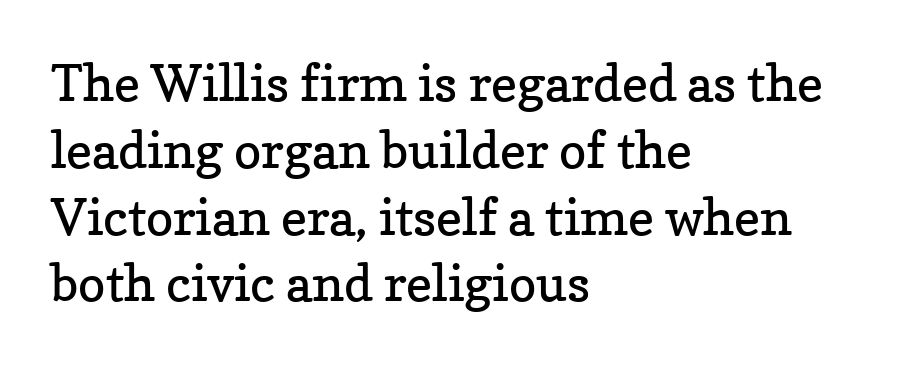
The image shows 51 px regular-weight serif type, upright; set left-aligned, normal line spacing (1.31x), normal letter spacing, not underlined; low stroke contrast and a medium x-height.
